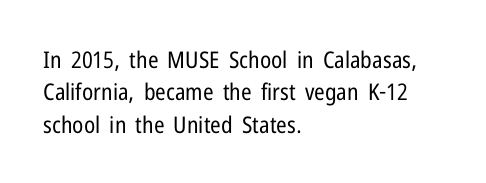
{"italic": "no", "bold": "no", "underline": "no", "align": "left", "line_spacing": "normal", "line_spacing_ratio": 1.41, "letter_spacing": "normal", "letter_spacing_em": 0.0, "glyph_px": 23}
